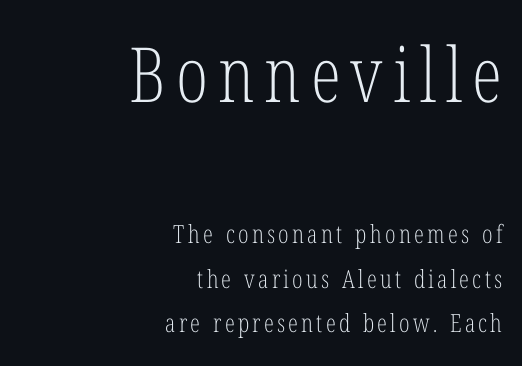
Q: Is the text bold? A: No.
Q: Is the text italic (slanted)? A: No, it is upright.
Q: Is the typeface a serif or a sans-serif typeface? A: Serif.
Q: Is the text underlined? A: No.
Q: How is the paragraph aligned? A: Right-aligned.
Q: Which block of text is set in a larger size, the first (top) or the second (bottom)? A: The first (top) one.
Q: Width (condensed, normal, or wide)? A: Condensed.
Q: Stroke contrast? A: Low.
Q: x-height? A: Medium.
Q: Monospaced? A: No.
